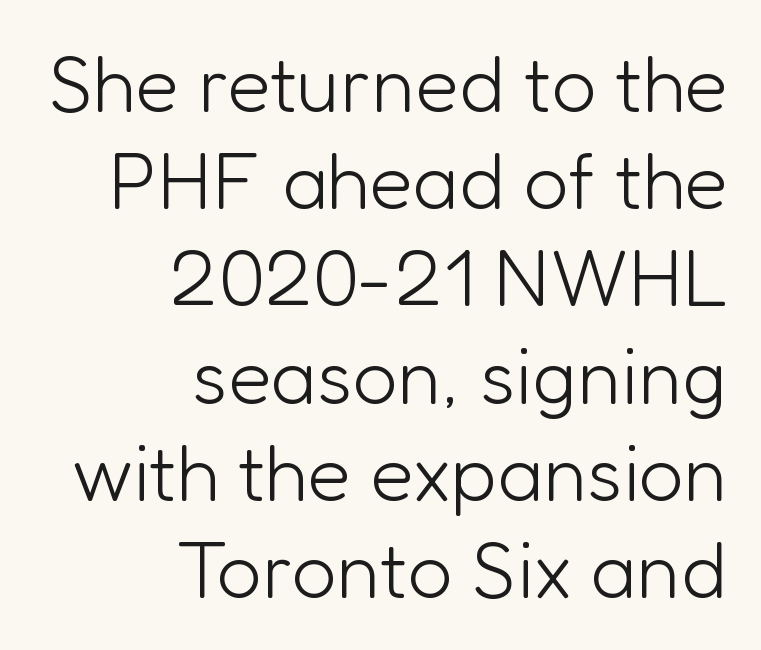
Q: Is the text bold? A: No.
Q: Is the text italic (slanted)? A: No, it is upright.
Q: Is the typeface a serif or a sans-serif typeface? A: Sans-serif.
Q: Is the text underlined? A: No.
Q: How is the paragraph aligned? A: Right-aligned.
Q: Is the spacing between letters normal or unusually wide? A: Normal.
Q: Width (condensed, normal, or wide)? A: Normal.
Q: Stroke contrast? A: Low.
Q: x-height? A: Medium.
Q: Monospaced? A: No.
